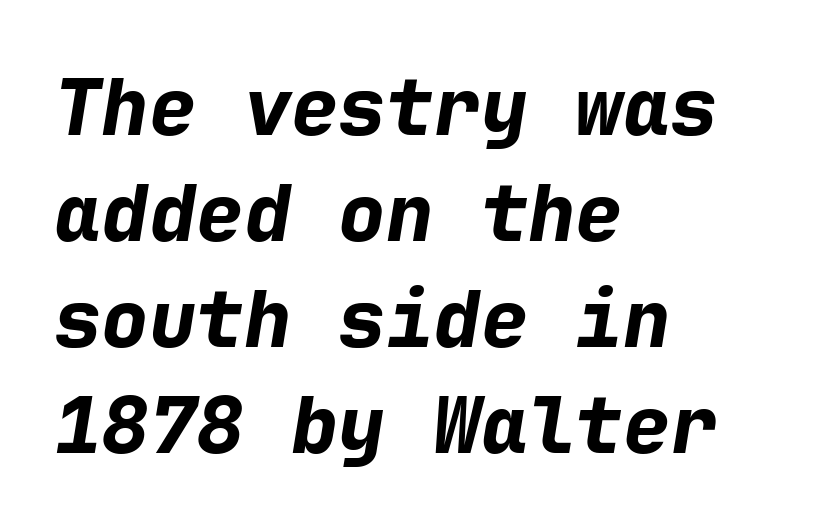
Italic? Definitely — the glyphs are oblique. The horizontal fit of the characters is conventional and even. Line starts are locked; line ends wander. These lines are rendered in a fixed-pitch font. You'd pick this weight for a headline — it's a proper bold. Evenly set lines give the paragraph a standard silhouette.
